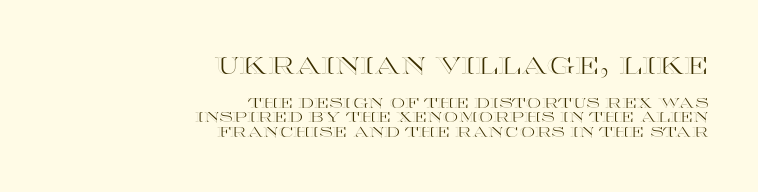
{"italic": "no", "underline": "no", "align": "right", "line_spacing": "tight", "line_spacing_ratio": 1.05, "letter_spacing": "normal", "letter_spacing_em": 0.0, "larger_block": "first", "size_ratio": 1.64, "glyph_px": 23}
